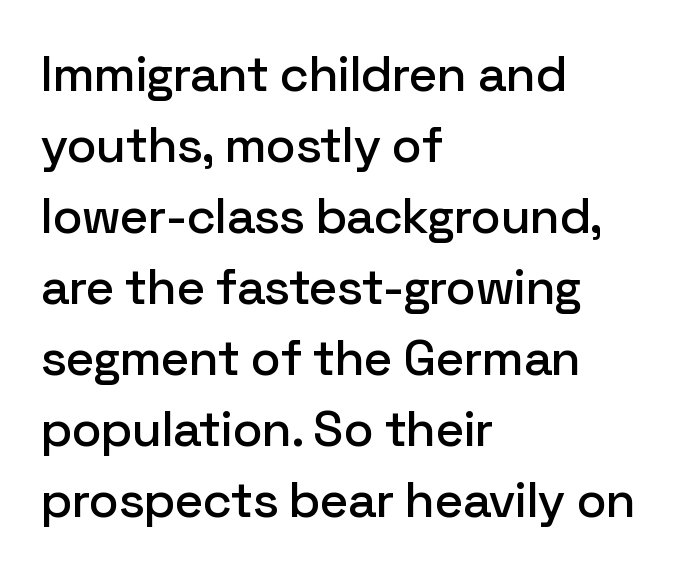
The image shows 50 px sans-serif type, upright; set left-aligned, normal line spacing (1.42x), normal letter spacing, not underlined; low stroke contrast and a medium x-height.
